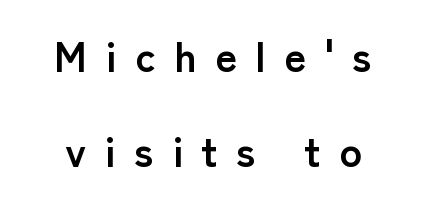
{"serif": "no", "italic": "no", "bold": "yes", "weight": "semibold", "width": "normal", "stroke_contrast": "low", "x_height": "medium", "monospaced": "no", "underline": "no", "align": "center", "line_spacing": "loose", "line_spacing_ratio": 2.27, "letter_spacing": "wide", "letter_spacing_em": 0.44, "glyph_px": 42}
